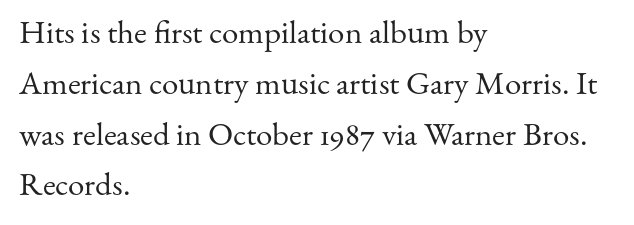
Stems and bowls with no extra thickness — not bold. These lines are set flush left with a ragged right edge. Examine the stroke ends and you'll spot serifs. Check the space under the baseline: it is left empty. Every stem runs plumb, perpendicular to the baseline.
